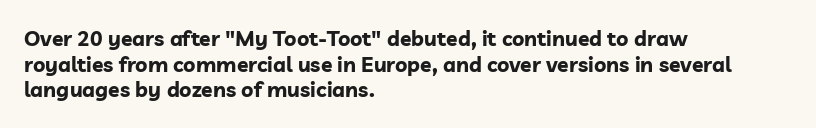
The image shows 21 px bold type, upright; set left-aligned, line spacing 1.22x, normal letter spacing, not underlined.
